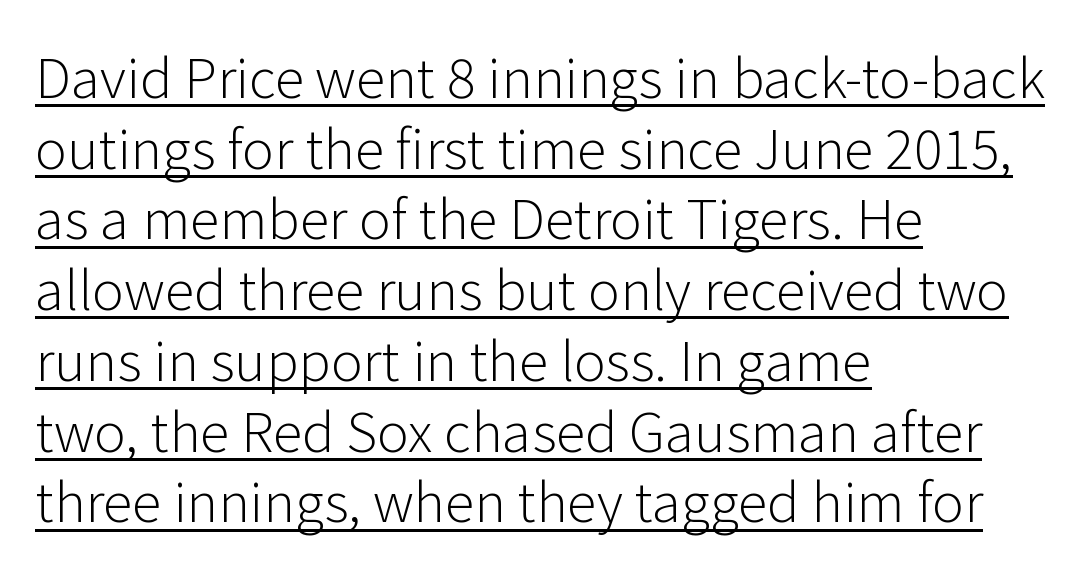
Q: Is the text bold? A: No.
Q: Is the text italic (slanted)? A: No, it is upright.
Q: Is the typeface a serif or a sans-serif typeface? A: Sans-serif.
Q: Is the text underlined? A: Yes.
Q: How is the paragraph aligned? A: Left-aligned.
Q: Is the spacing between letters normal or unusually wide? A: Normal.
Q: Is the spacing between lines tight, normal or loose? A: Normal.
Q: Width (condensed, normal, or wide)? A: Normal.
Q: Stroke contrast? A: Low.
Q: x-height? A: Medium.
Q: Monospaced? A: No.
